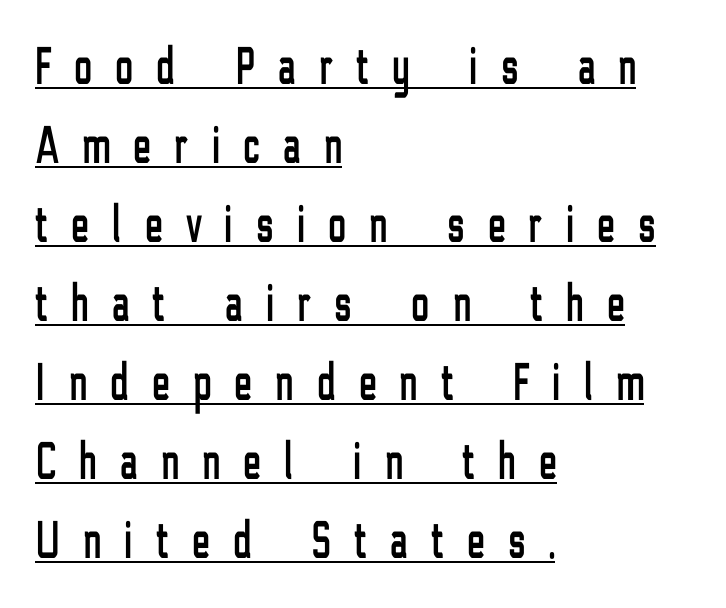
Q: Is the text italic (slanted)? A: No, it is upright.
Q: Is the typeface a serif or a sans-serif typeface? A: Sans-serif.
Q: Is the text underlined? A: Yes.
Q: How is the paragraph aligned? A: Left-aligned.
Q: Is the spacing between letters normal or unusually wide? A: Unusually wide.
Q: Is the spacing between lines tight, normal or loose? A: Normal.
Q: Width (condensed, normal, or wide)? A: Condensed.
Q: Stroke contrast? A: Low.
Q: x-height? A: Medium.
Q: Monospaced? A: No.
